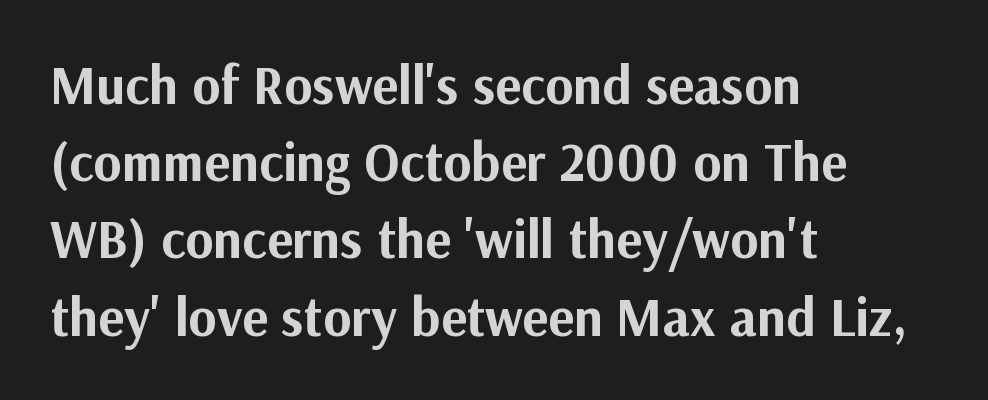
The image shows 54 px bold sans-serif type, upright; set left-aligned, normal line spacing (1.43x), normal letter spacing, not underlined; medium stroke contrast and a medium x-height.
